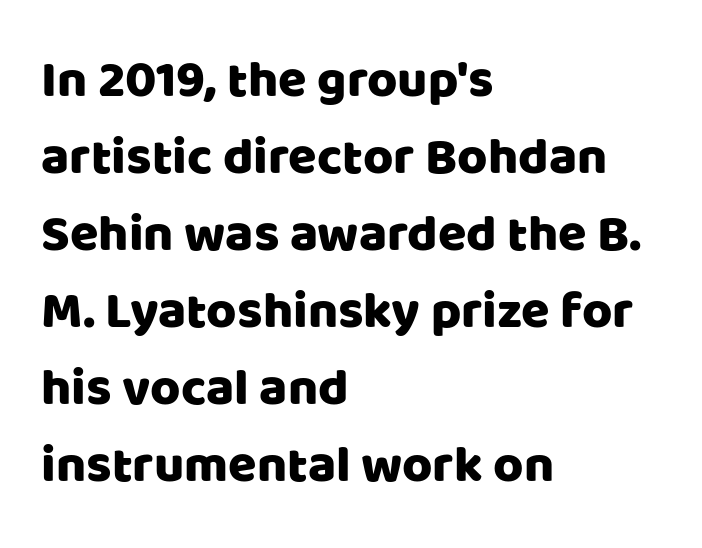
{"serif": "no", "italic": "no", "width": "normal", "stroke_contrast": "low", "x_height": "large", "monospaced": "no", "underline": "no", "align": "left", "line_spacing": "normal", "line_spacing_ratio": 1.48, "letter_spacing": "normal", "letter_spacing_em": 0.0, "glyph_px": 52}
